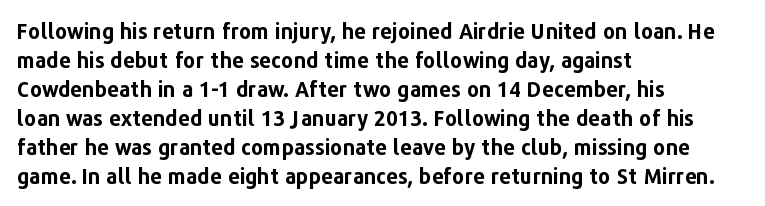
Q: Is the text bold? A: Yes.
Q: Is the text italic (slanted)? A: No, it is upright.
Q: Is the text underlined? A: No.
Q: How is the paragraph aligned? A: Left-aligned.
Q: Is the spacing between letters normal or unusually wide? A: Normal.
Q: Is the spacing between lines tight, normal or loose? A: Normal.
